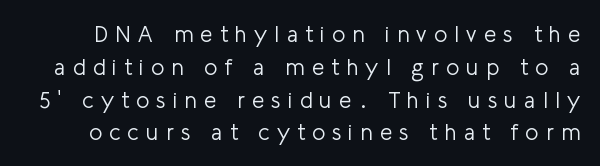
{"italic": "no", "bold": "no", "underline": "no", "line_spacing": "normal", "line_spacing_ratio": 1.49, "letter_spacing": "wide", "letter_spacing_em": 0.33, "glyph_px": 22}
